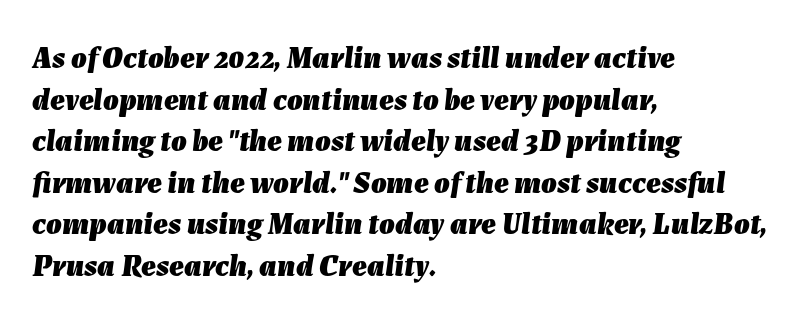
The image shows 31 px heavy type, italic (leaning right); set left-aligned, normal line spacing (1.34x), normal letter spacing, not underlined; low stroke contrast and a medium x-height.
